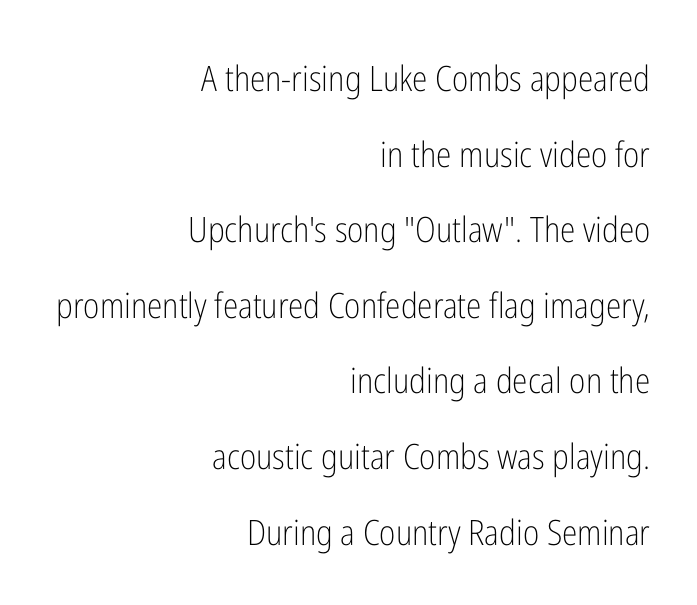
Q: Is the text bold? A: No.
Q: Is the text italic (slanted)? A: No, it is upright.
Q: Is the typeface a serif or a sans-serif typeface? A: Sans-serif.
Q: Is the text underlined? A: No.
Q: How is the paragraph aligned? A: Right-aligned.
Q: Is the spacing between letters normal or unusually wide? A: Normal.
Q: Is the spacing between lines tight, normal or loose? A: Loose.
Q: Width (condensed, normal, or wide)? A: Condensed.
Q: Stroke contrast? A: Low.
Q: x-height? A: Medium.
Q: Monospaced? A: No.
